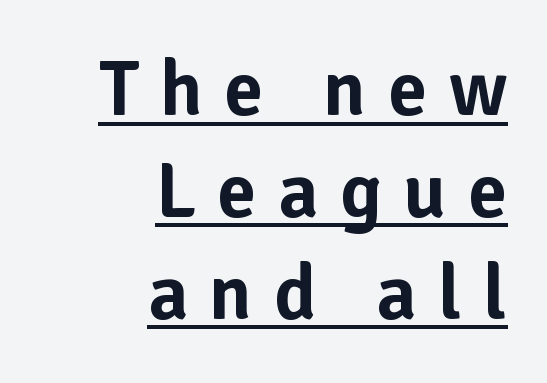
The image shows 79 px sans-serif type, upright; set right-aligned, normal line spacing (1.29x), unusually wide letter spacing (+0.27 em), underlined; low stroke contrast and a medium x-height.
